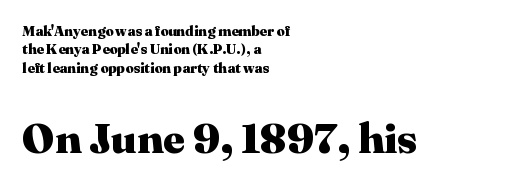
Q: Is the text bold? A: Yes.
Q: Is the text italic (slanted)? A: No, it is upright.
Q: Is the typeface a serif or a sans-serif typeface? A: Serif.
Q: Is the text underlined? A: No.
Q: How is the paragraph aligned? A: Left-aligned.
Q: Is the spacing between letters normal or unusually wide? A: Normal.
Q: Is the spacing between lines tight, normal or loose? A: Normal.
Q: Which block of text is set in a larger size, the first (top) or the second (bottom)? A: The second (bottom) one.
Q: Width (condensed, normal, or wide)? A: Normal.
Q: Stroke contrast? A: Medium.
Q: x-height? A: Medium.
Q: Monospaced? A: No.
